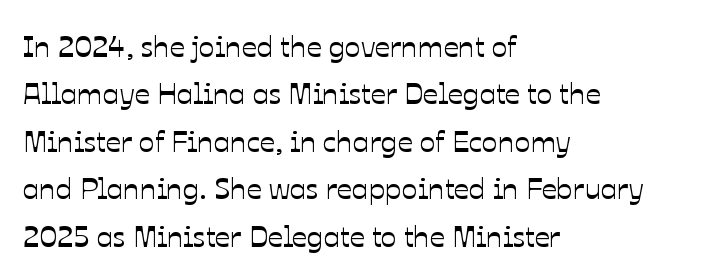
{"italic": "no", "width": "normal", "stroke_contrast": "low", "x_height": "medium", "monospaced": "no", "underline": "no", "align": "left", "line_spacing": "normal", "line_spacing_ratio": 1.58, "letter_spacing": "normal", "letter_spacing_em": 0.0, "glyph_px": 30}
